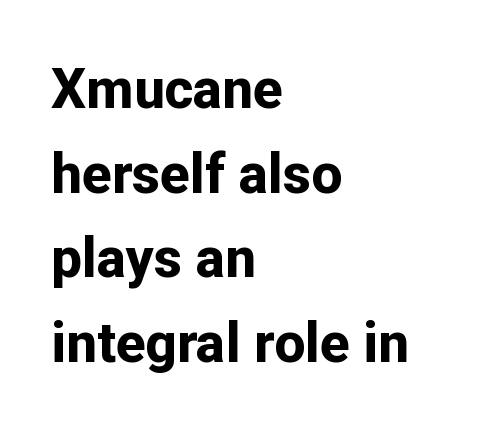
{"serif": "no", "italic": "no", "bold": "yes", "weight": "bold", "width": "normal", "stroke_contrast": "low", "x_height": "medium", "monospaced": "no", "underline": "no", "align": "left", "line_spacing": "normal", "line_spacing_ratio": 1.54, "letter_spacing": "normal", "letter_spacing_em": 0.0, "glyph_px": 55}
